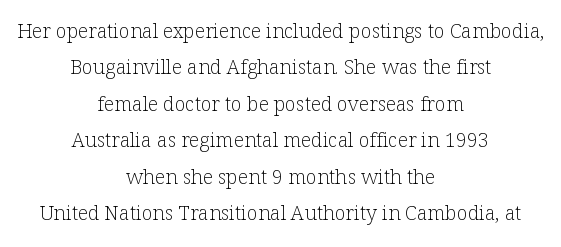
Q: Is the text bold? A: No.
Q: Is the text italic (slanted)? A: No, it is upright.
Q: Is the text underlined? A: No.
Q: How is the paragraph aligned? A: Centered.
Q: Is the spacing between letters normal or unusually wide? A: Normal.
